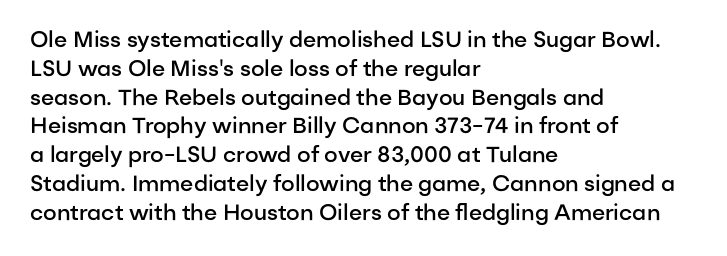
Left-aligned paragraph, ragged on the right. This sample uses plain, unmodified letter spacing. The lettering holds an erect, upright posture throughout. Underlining? Definitely not there. Students, this is semibold: more ink than regular, less than bold.
